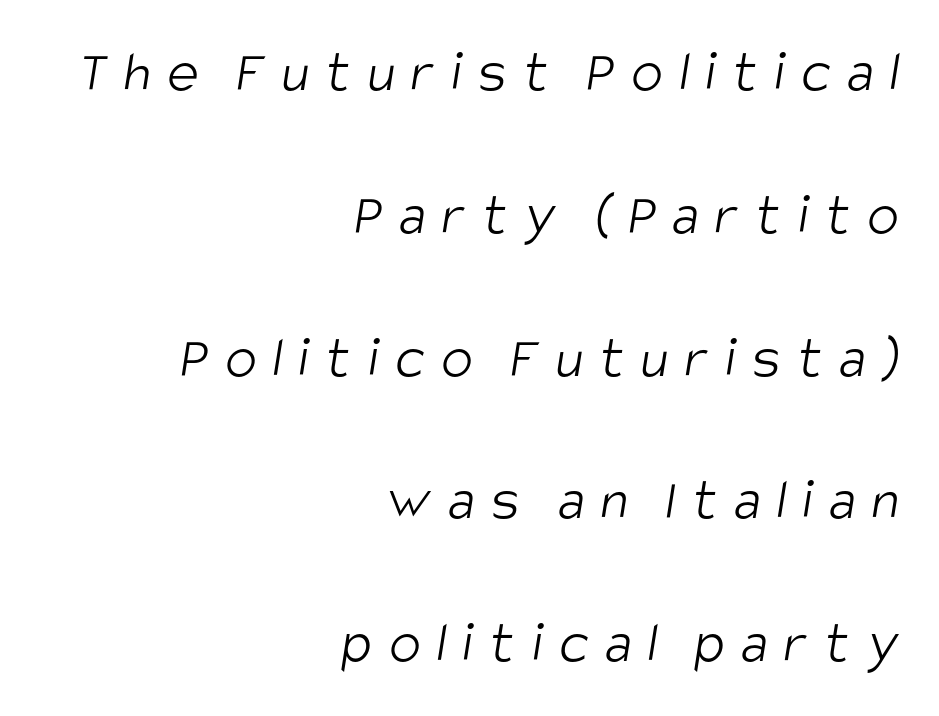
Each word looks stretched out because of the extra space between its letters. The ragged edge is on the left, which tells us the setting is flush right. Character widths vary here, with narrow letters taking less room than wide ones. Clear beneath every line of the passage. The block of text is sparse from top to bottom, with ample space between rows. Bold? No — there's no thickening of the strokes.
